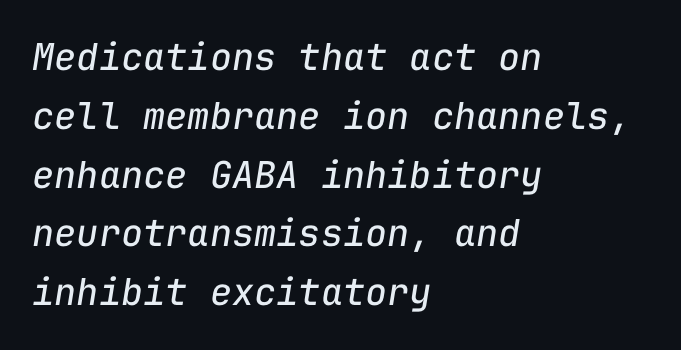
{"italic": "yes", "lean": "right", "slant_degrees": 9, "bold": "no", "weight": "regular", "width": "normal", "stroke_contrast": "low", "x_height": "medium", "monospaced": "yes", "underline": "no", "align": "left", "line_spacing": "normal", "line_spacing_ratio": 1.59, "letter_spacing": "normal", "letter_spacing_em": 0.0, "glyph_px": 37}
